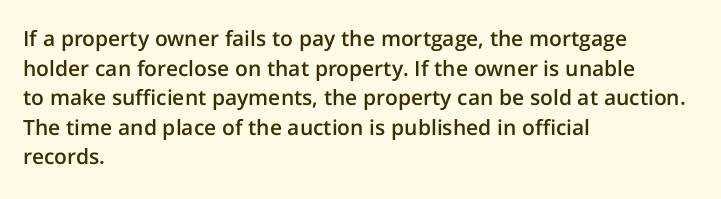
The image shows 21 px text type, upright; set left-aligned, normal line spacing (1.41x), normal letter spacing, not underlined.
